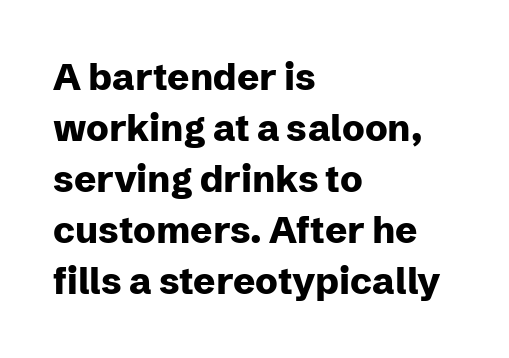
Q: Is the text bold? A: Yes.
Q: Is the text italic (slanted)? A: No, it is upright.
Q: Is the typeface a serif or a sans-serif typeface? A: Sans-serif.
Q: Is the text underlined? A: No.
Q: How is the paragraph aligned? A: Left-aligned.
Q: Is the spacing between letters normal or unusually wide? A: Normal.
Q: Is the spacing between lines tight, normal or loose? A: Normal.
Q: Width (condensed, normal, or wide)? A: Normal.
Q: Stroke contrast? A: Low.
Q: x-height? A: Medium.
Q: Monospaced? A: No.
